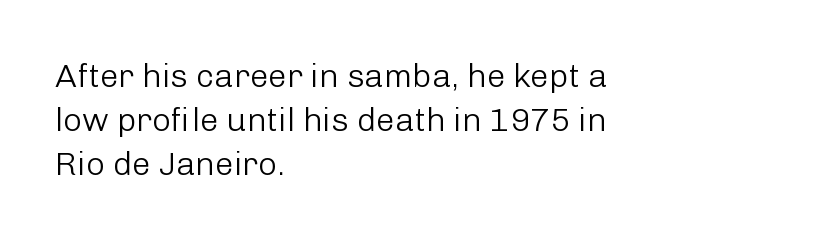
The image shows 33 px light sans-serif type, upright; set left-aligned, normal line spacing (1.33x), normal letter spacing, not underlined; low stroke contrast and a medium x-height.
